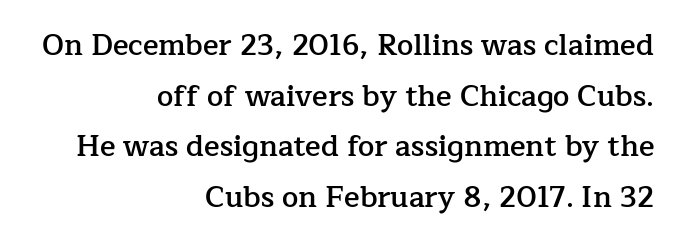
Q: Is the text bold? A: Semi-bold.
Q: Is the text italic (slanted)? A: No, it is upright.
Q: Is the typeface a serif or a sans-serif typeface? A: Serif.
Q: Is the text underlined? A: No.
Q: How is the paragraph aligned? A: Right-aligned.
Q: Is the spacing between letters normal or unusually wide? A: Normal.
Q: Width (condensed, normal, or wide)? A: Normal.
Q: Stroke contrast? A: Low.
Q: x-height? A: Medium.
Q: Monospaced? A: No.
